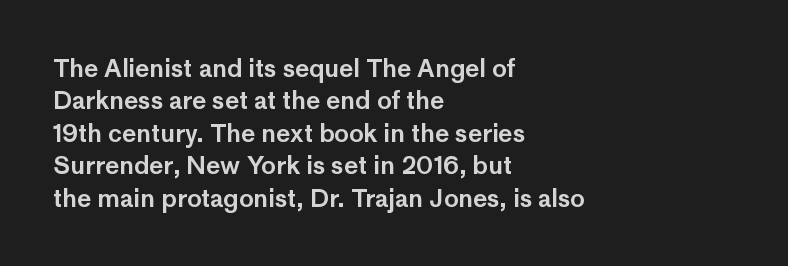
{"italic": "no", "underline": "no", "align": "left", "line_spacing": "normal", "line_spacing_ratio": 1.35, "letter_spacing": "normal", "letter_spacing_em": 0.0, "glyph_px": 24}
